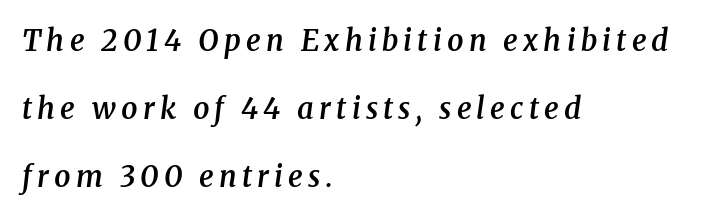
What's the leading like? Stretched, with rows far apart. Which margin do the lines hug? The left one — the right edge is uneven. You could not count columns in this text — the font is proportionally spaced. Descenders hang freely into open space. The passage shown is semibold, sitting just below true bold.
